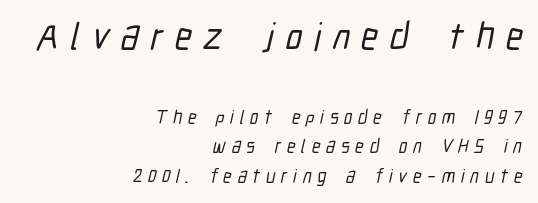
{"serif": "no", "width": "condensed", "stroke_contrast": "low", "x_height": "medium", "monospaced": "no", "underline": "no", "align": "right", "line_spacing": "normal", "line_spacing_ratio": 1.56, "letter_spacing": "wide", "letter_spacing_em": 0.3, "larger_block": "first", "size_ratio": 2.0, "glyph_px": 38}
